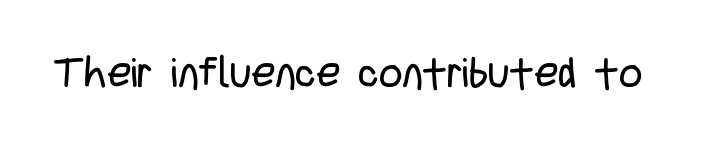
The image shows 41 px regular-weight, condensed sans-serif type, upright; set normal letter spacing, not underlined; low stroke contrast and a large x-height.
